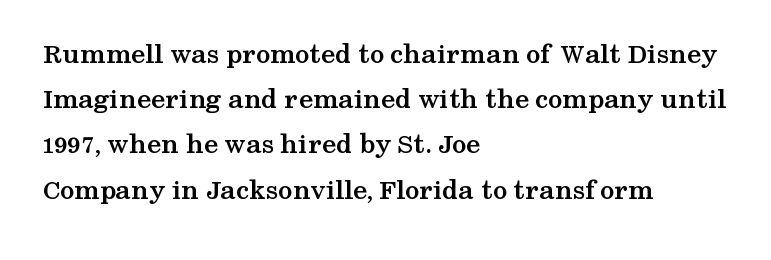
The image shows 29 px semibold, wide serif type, upright; set left-aligned, normal line spacing (1.56x), normal letter spacing, not underlined; medium stroke contrast and a medium x-height.
